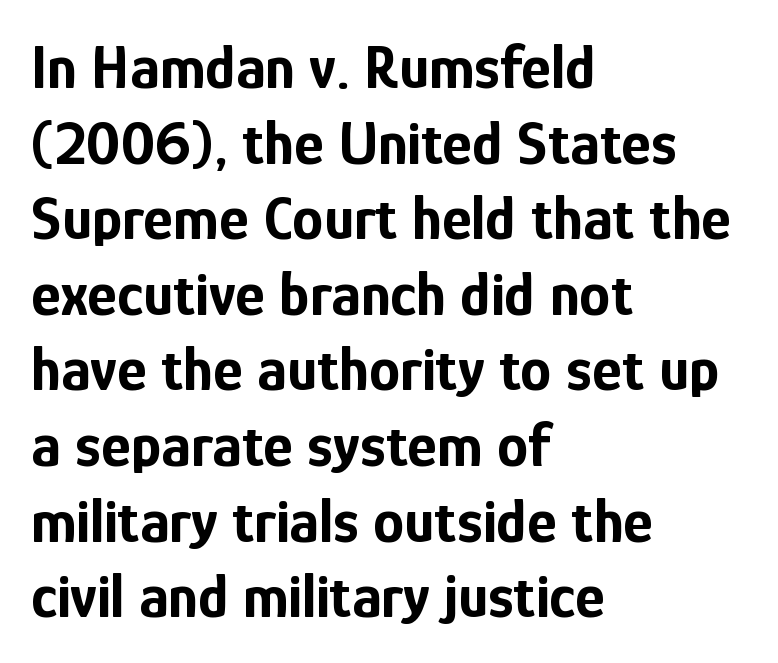
{"serif": "no", "italic": "no", "bold": "yes", "weight": "bold", "width": "condensed", "stroke_contrast": "low", "x_height": "medium", "monospaced": "no", "underline": "no", "align": "left", "line_spacing_ratio": 1.2, "letter_spacing": "normal", "letter_spacing_em": 0.0, "glyph_px": 63}
